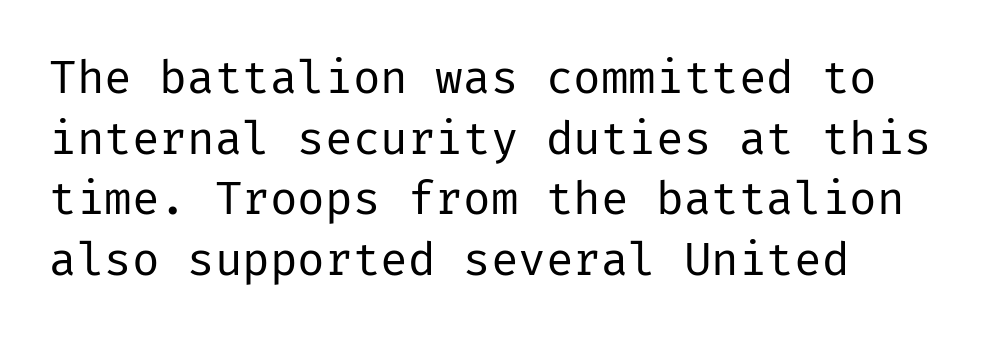
Q: Is the text bold? A: No.
Q: Is the text italic (slanted)? A: No, it is upright.
Q: Is the typeface a serif or a sans-serif typeface? A: Sans-serif.
Q: Is the text underlined? A: No.
Q: How is the paragraph aligned? A: Left-aligned.
Q: Is the spacing between letters normal or unusually wide? A: Normal.
Q: Is the spacing between lines tight, normal or loose? A: Normal.
Q: Width (condensed, normal, or wide)? A: Normal.
Q: Stroke contrast? A: Low.
Q: x-height? A: Medium.
